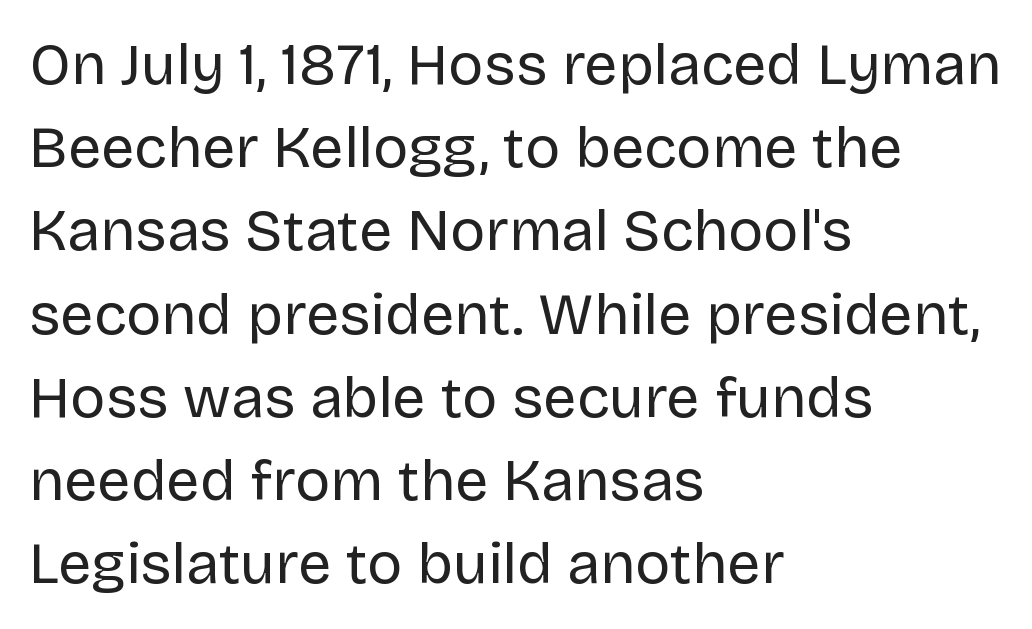
Q: Is the text bold? A: No.
Q: Is the text italic (slanted)? A: No, it is upright.
Q: Is the typeface a serif or a sans-serif typeface? A: Sans-serif.
Q: Is the text underlined? A: No.
Q: How is the paragraph aligned? A: Left-aligned.
Q: Is the spacing between letters normal or unusually wide? A: Normal.
Q: Is the spacing between lines tight, normal or loose? A: Normal.
Q: Width (condensed, normal, or wide)? A: Normal.
Q: Stroke contrast? A: Low.
Q: x-height? A: Large.
Q: Monospaced? A: No.
